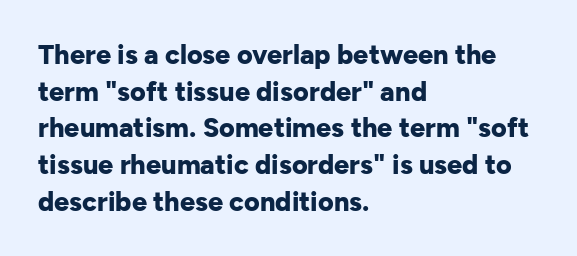
Q: Is the text bold? A: Yes.
Q: Is the text italic (slanted)? A: No, it is upright.
Q: Is the text underlined? A: No.
Q: How is the paragraph aligned? A: Left-aligned.
Q: Is the spacing between letters normal or unusually wide? A: Normal.
Q: Is the spacing between lines tight, normal or loose? A: Normal.
